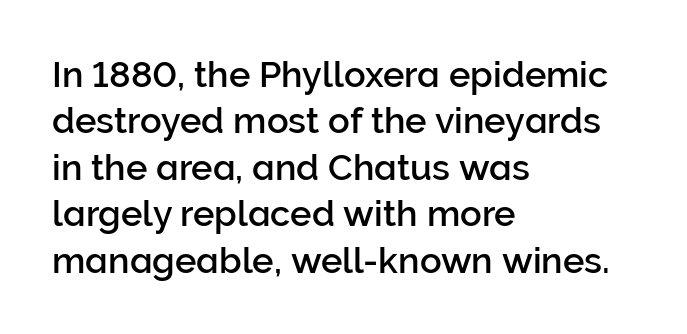
{"serif": "no", "italic": "no", "width": "normal", "stroke_contrast": "low", "x_height": "medium", "monospaced": "no", "underline": "no", "align": "left", "line_spacing": "normal", "line_spacing_ratio": 1.29, "letter_spacing": "normal", "letter_spacing_em": 0.0, "glyph_px": 36}
